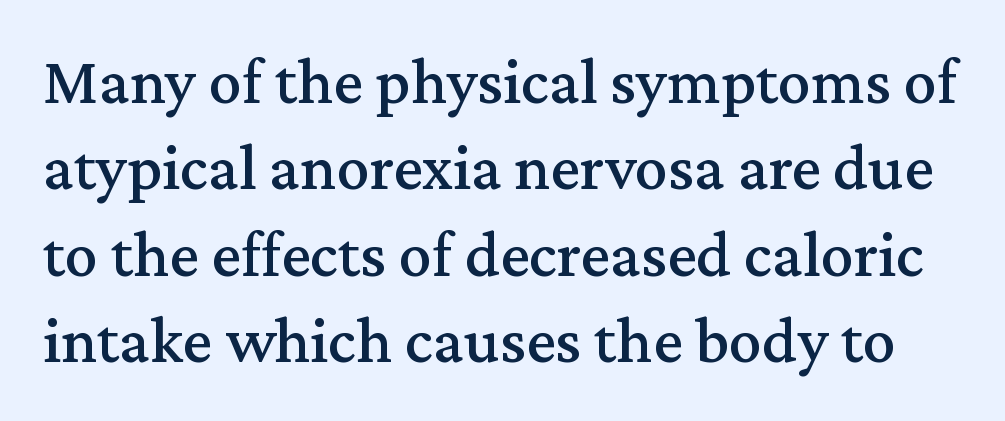
Q: Is the text italic (slanted)? A: No, it is upright.
Q: Is the typeface a serif or a sans-serif typeface? A: Serif.
Q: Is the text underlined? A: No.
Q: Is the spacing between letters normal or unusually wide? A: Normal.
Q: Is the spacing between lines tight, normal or loose? A: Normal.
Q: Width (condensed, normal, or wide)? A: Normal.
Q: Stroke contrast? A: Medium.
Q: x-height? A: Medium.
Q: Monospaced? A: No.
